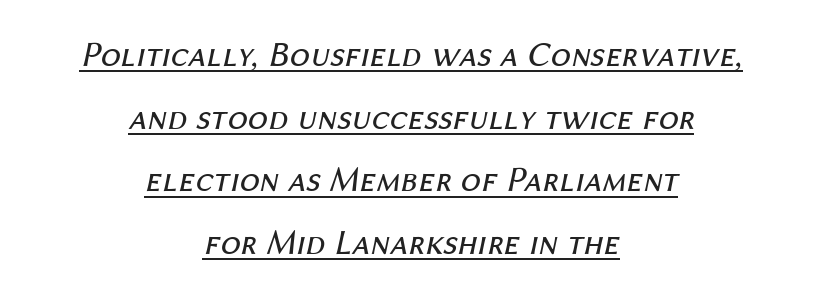
The image shows 36 px regular-weight type, italic (leaning right); set centered, line spacing 1.74x, normal letter spacing, underlined; medium stroke contrast and a medium x-height.
